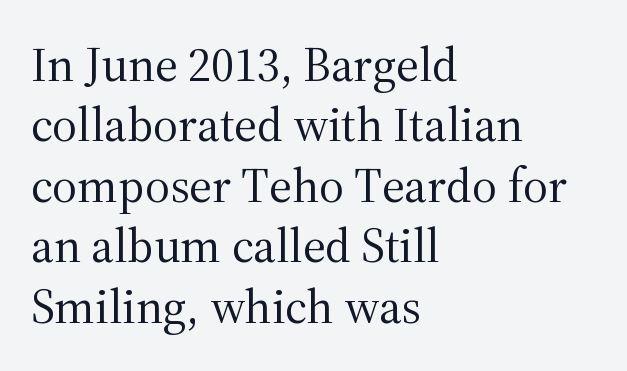
Spacing verdict: proportional, widths tailored to each character. The letters stand upright; this is a roman face. The designer went with a serif here, giving each stem small feet. Horizontally, the lines are justified to the leading edge only.
